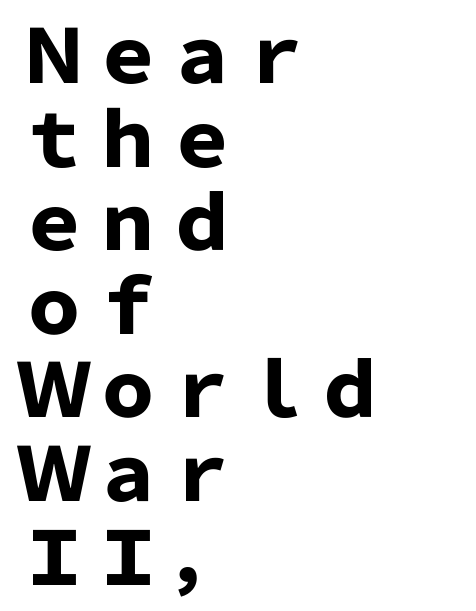
{"serif": "no", "italic": "no", "bold": "yes", "weight": "heavy", "width": "normal", "stroke_contrast": "low", "x_height": "medium", "monospaced": "no", "underline": "no", "align": "left", "line_spacing": "tight", "line_spacing_ratio": 1.13, "letter_spacing": "normal", "letter_spacing_em": 0.0, "glyph_px": 74}
